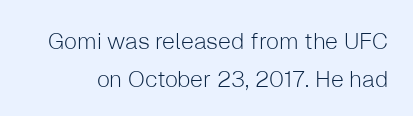
{"italic": "no", "bold": "no", "underline": "no", "line_spacing": "normal", "line_spacing_ratio": 1.65, "letter_spacing": "normal", "letter_spacing_em": 0.0, "glyph_px": 23}
